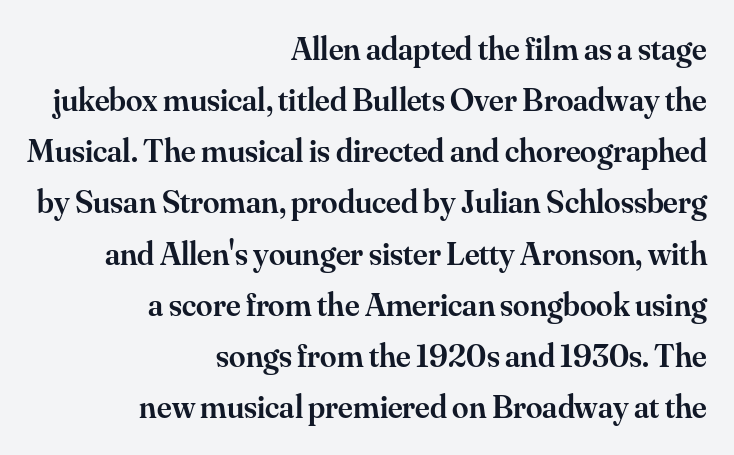
The image shows 33 px semibold serif type, upright; set right-aligned, normal line spacing (1.55x), normal letter spacing, not underlined; medium stroke contrast and a small x-height.
